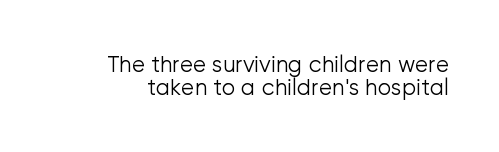
The image shows 22 px text type, upright; set tight line spacing (1.06x), normal letter spacing, not underlined.
